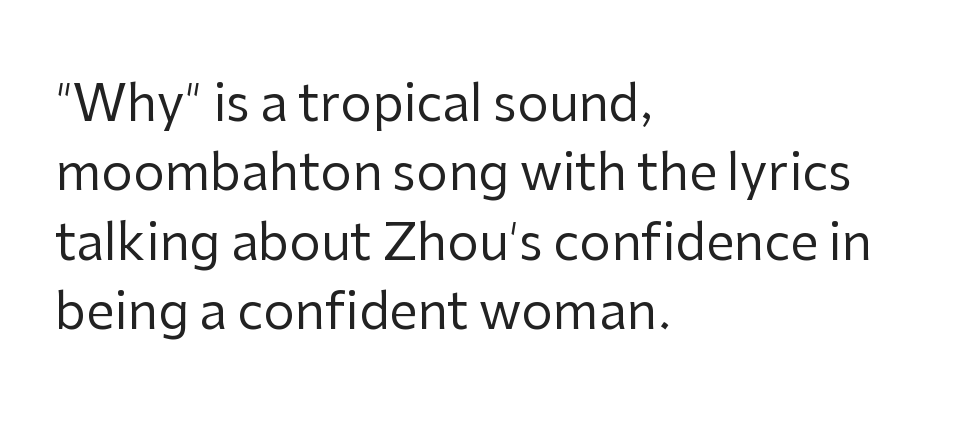
The image shows 50 px regular-weight sans-serif type, upright; set left-aligned, normal line spacing (1.39x), normal letter spacing, not underlined; low stroke contrast and a medium x-height.
